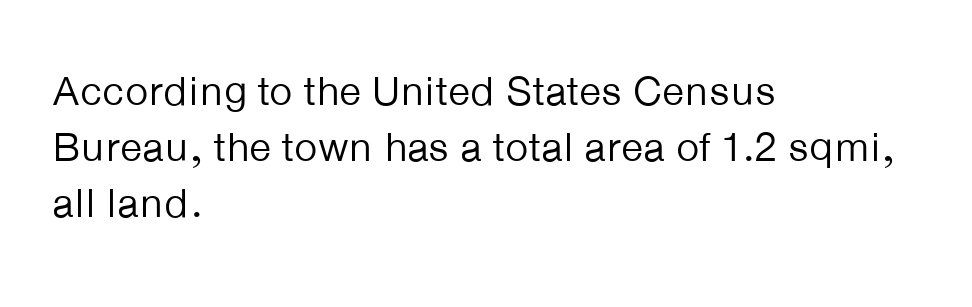
{"serif": "no", "italic": "no", "bold": "no", "weight": "regular", "width": "normal", "stroke_contrast": "low", "x_height": "medium", "monospaced": "no", "underline": "no", "align": "left", "line_spacing": "normal", "line_spacing_ratio": 1.36, "letter_spacing": "normal", "letter_spacing_em": 0.0, "glyph_px": 41}
